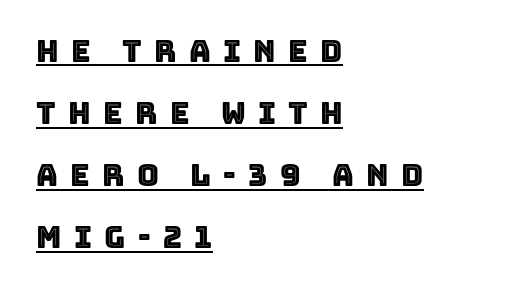
{"italic": "no", "width": "normal", "x_height": "large", "monospaced": "no", "underline": "yes", "align": "left", "line_spacing": "loose", "line_spacing_ratio": 2.07, "letter_spacing": "wide", "letter_spacing_em": 0.41, "glyph_px": 30}
